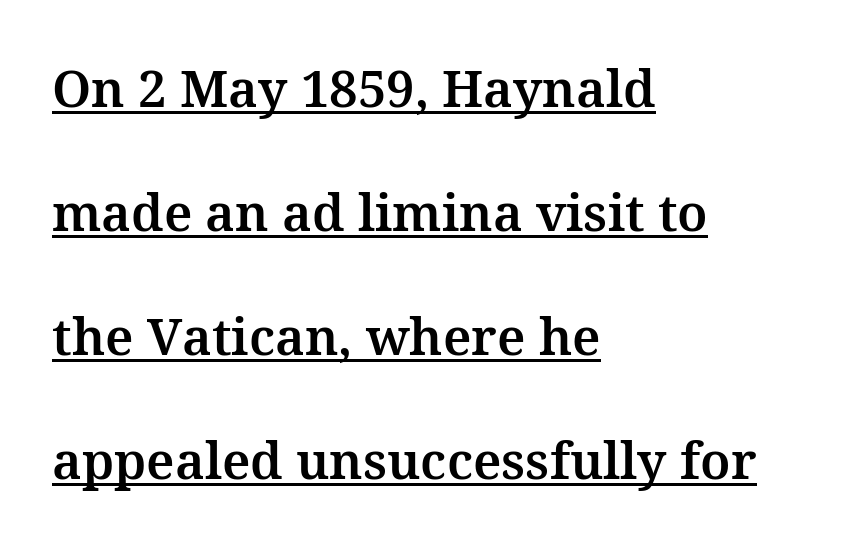
Q: Is the text italic (slanted)? A: No, it is upright.
Q: Is the typeface a serif or a sans-serif typeface? A: Serif.
Q: Is the text underlined? A: Yes.
Q: How is the paragraph aligned? A: Left-aligned.
Q: Is the spacing between letters normal or unusually wide? A: Normal.
Q: Is the spacing between lines tight, normal or loose? A: Loose.
Q: Width (condensed, normal, or wide)? A: Normal.
Q: Stroke contrast? A: Medium.
Q: x-height? A: Medium.
Q: Monospaced? A: No.
